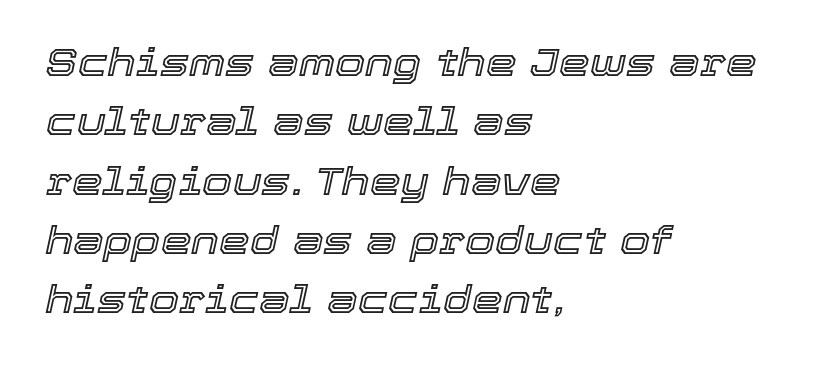
The image shows 39 px text type, italic (leaning right); set left-aligned, normal line spacing (1.52x), normal letter spacing, not underlined; a medium x-height.
